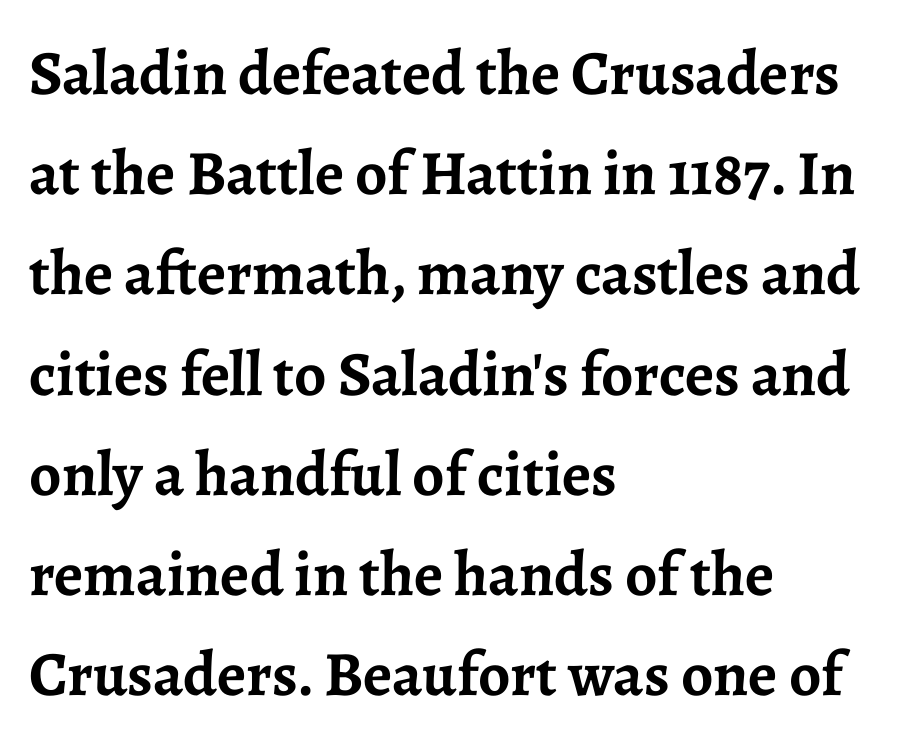
The image shows 63 px semibold serif type, upright; set left-aligned, normal line spacing (1.59x), normal letter spacing, not underlined; low stroke contrast and a medium x-height.
